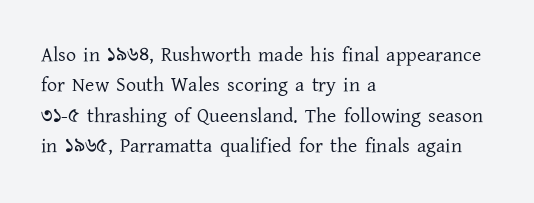
The image shows 20 px text type, upright; set left-aligned, normal line spacing (1.52x), normal letter spacing, not underlined.
